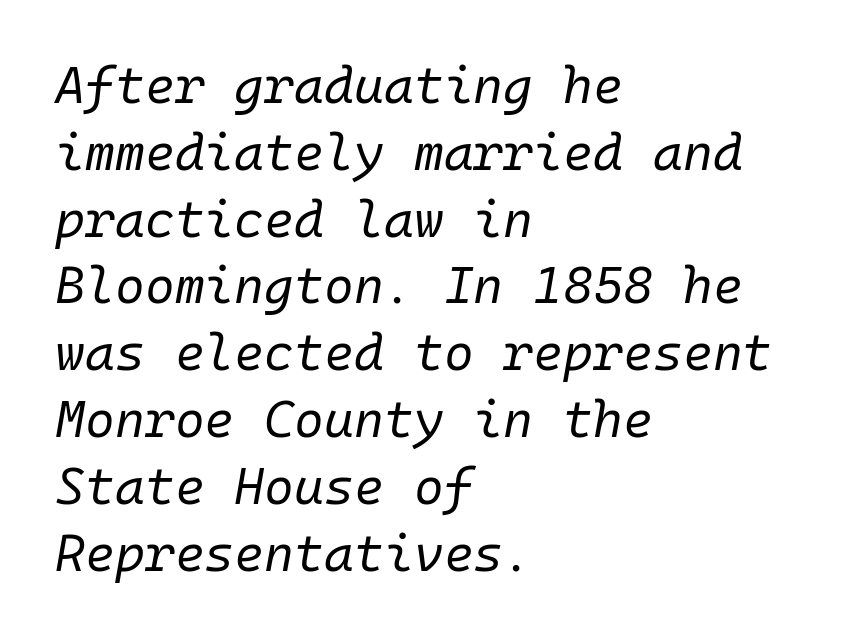
Line spacing here is normal. Think standard paragraph weight, or any step lighter than that. These lines stack with their left ends in a neat column. Looks like terminal output: every glyph gets an equal slot.
